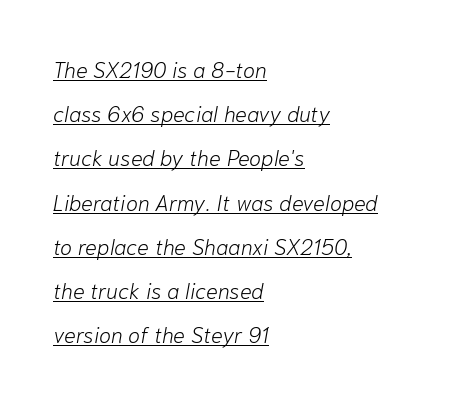
Tall strokes in this sample are angled rather than plumb. Is this a heavy cut? Hardly; it is regular or lighter. Each line starts at the same left margin while the right side varies. This block would shrink considerably if given ordinary leading; it's expanded now. Students, observe the line beneath the letters — that is underlining.
